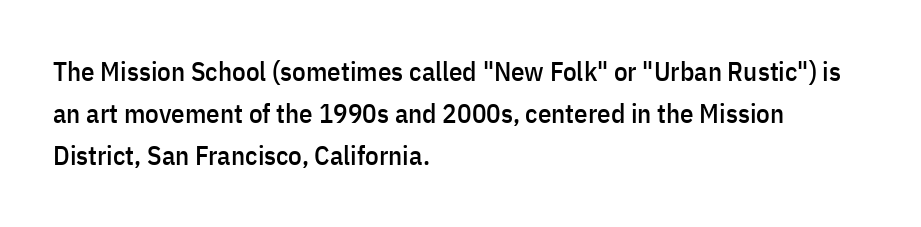
Quick note: underline off. The typesetter chose a ragged-right arrangement here. Posture: straight, roman, zero tilt. Leading: standard. Words appear dense and cohesive because spacing is normal.
